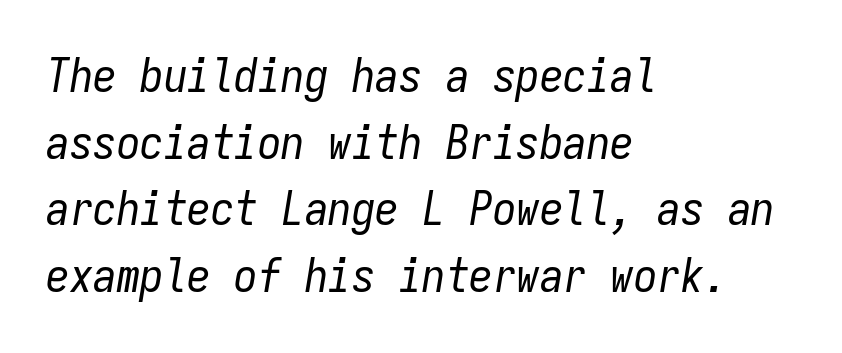
The image shows 47 px regular-weight, condensed type, italic (leaning right), monospaced; set left-aligned, normal line spacing (1.42x), normal letter spacing, not underlined; low stroke contrast and a medium x-height.
